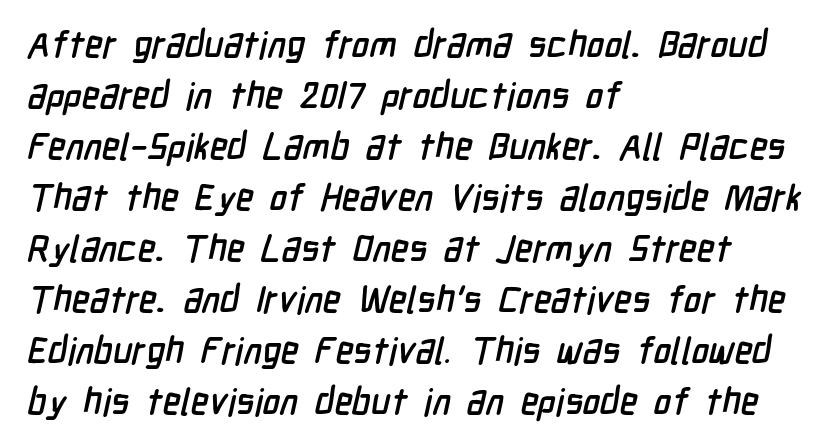
Q: Is the typeface a serif or a sans-serif typeface? A: Sans-serif.
Q: Is the text underlined? A: No.
Q: How is the paragraph aligned? A: Left-aligned.
Q: Is the spacing between letters normal or unusually wide? A: Normal.
Q: Is the spacing between lines tight, normal or loose? A: Normal.
Q: Width (condensed, normal, or wide)? A: Condensed.
Q: Stroke contrast? A: Low.
Q: x-height? A: Medium.
Q: Monospaced? A: No.
